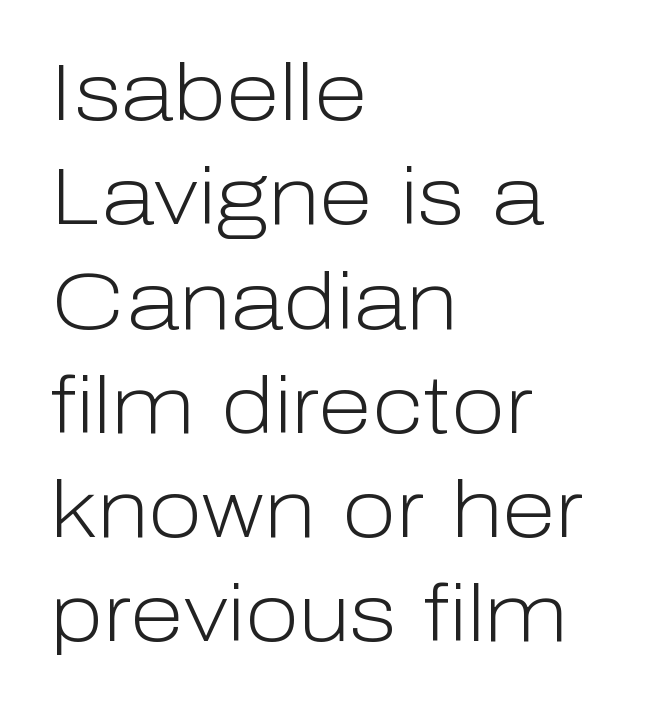
The image shows 79 px light sans-serif type, upright; set left-aligned, normal line spacing (1.32x), normal letter spacing, not underlined; low stroke contrast and a medium x-height.
